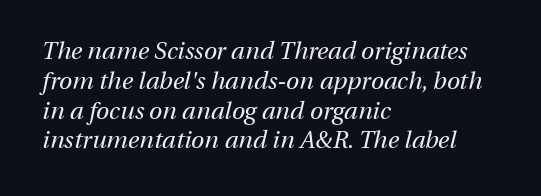
Q: Is the text bold? A: No.
Q: Is the text italic (slanted)? A: Yes, it leans right by about 13 degrees.
Q: Is the text underlined? A: No.
Q: How is the paragraph aligned? A: Left-aligned.
Q: Is the spacing between letters normal or unusually wide? A: Normal.
